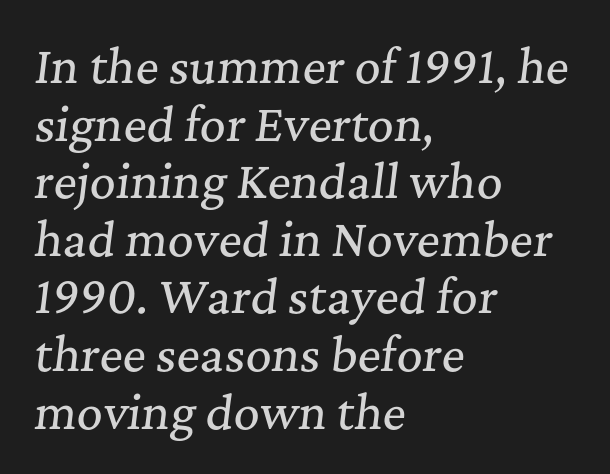
The image shows 45 px serif type, italic (leaning right); set left-aligned, normal line spacing (1.28x), normal letter spacing, not underlined; medium stroke contrast and a medium x-height.
